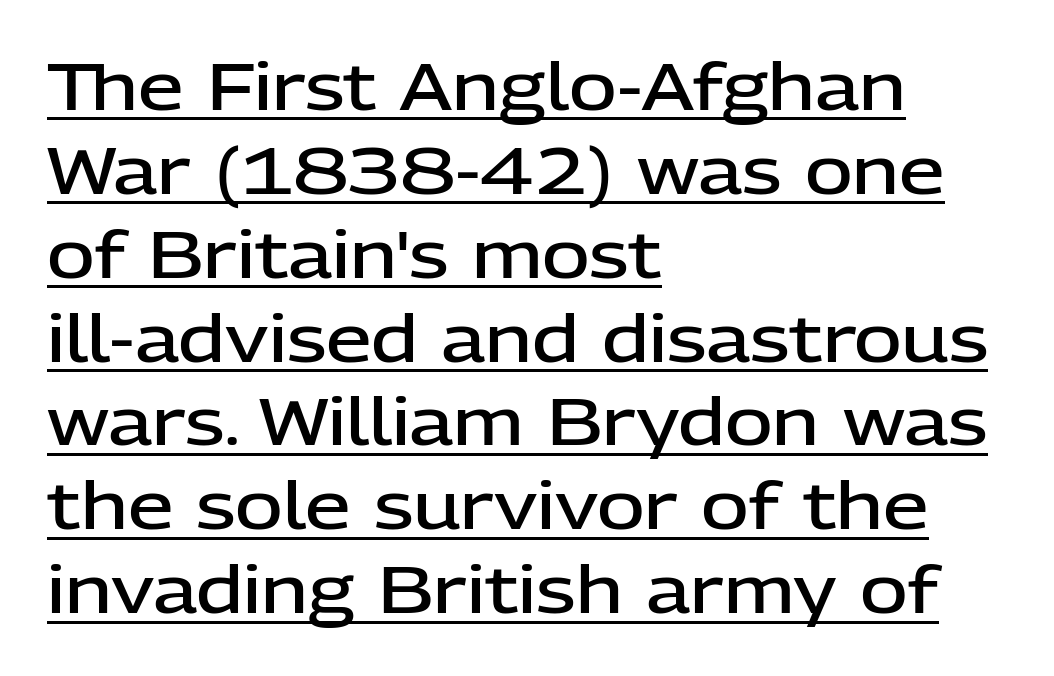
The image shows 65 px semibold sans-serif type, upright; set left-aligned, normal line spacing (1.29x), normal letter spacing, underlined; low stroke contrast and a medium x-height.
